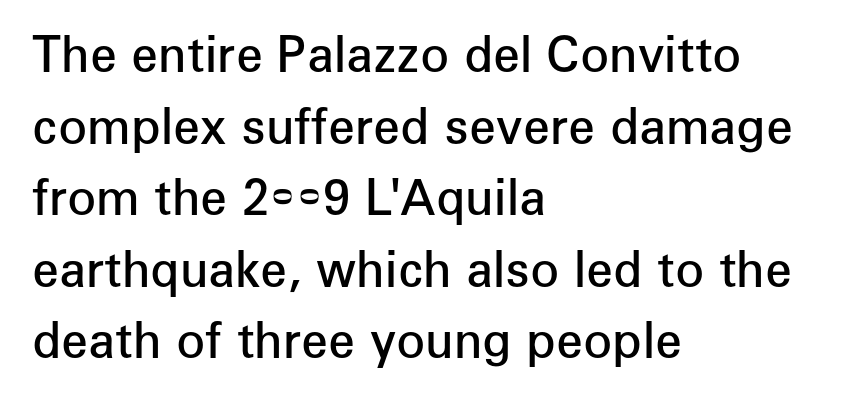
Are there feet on the stems? There aren't — it's a sans. Summary of vertical rhythm: regular, with standard interline spacing. Do the characters align in a grid? No, the font is proportional. The passage shown has conventional tracking throughout. Where is the straight margin? On the left.
